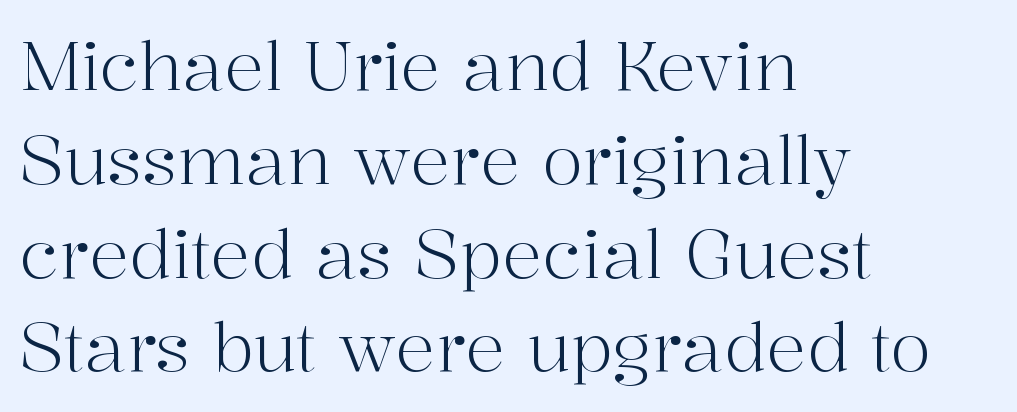
In terms of letterspacing, this is plain default setting. The glyphs are unaccompanied by any horizontal stroke below them. This is the regular roman posture of the typeface. No heavy texture on the line: the type isn't bold.
